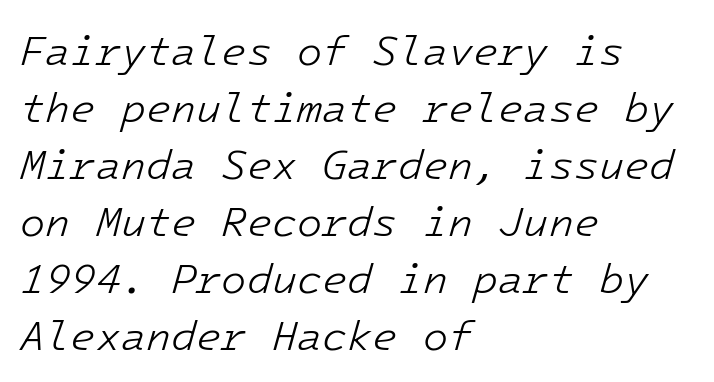
These lines stack with their left ends in a neat column. The face used here is monospaced, like something from a code editor. Think standard paragraph weight, or any step lighter than that. Characters follow at the spacing the type designer built in. Notice how descenders clear the ascenders below comfortably — that's standard leading. Underline: absent.
